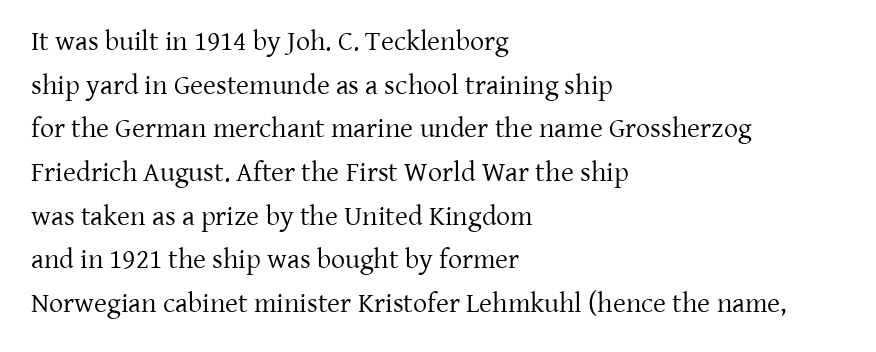
Q: Is the text bold? A: No.
Q: Is the text italic (slanted)? A: No, it is upright.
Q: Is the typeface a serif or a sans-serif typeface? A: Serif.
Q: Is the text underlined? A: No.
Q: How is the paragraph aligned? A: Left-aligned.
Q: Is the spacing between letters normal or unusually wide? A: Normal.
Q: Is the spacing between lines tight, normal or loose? A: Normal.
Q: Width (condensed, normal, or wide)? A: Normal.
Q: Stroke contrast? A: Low.
Q: x-height? A: Medium.
Q: Monospaced? A: No.
